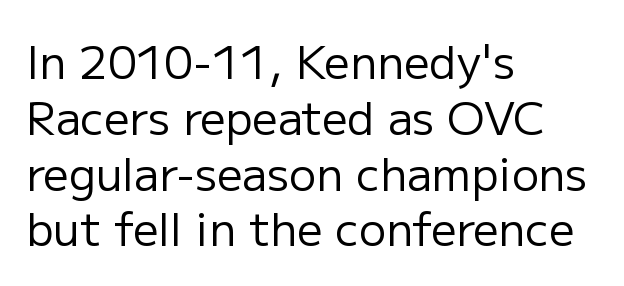
The lettering stays uniformly vertical, giving the passage a roman look. The string is rendered with underlining switched off. Every row of glyphs begins at an identical x-position on the left. Observe the absence of serifs on each vertical stroke in this sample. Unbolded letterforms with no extra heft.
